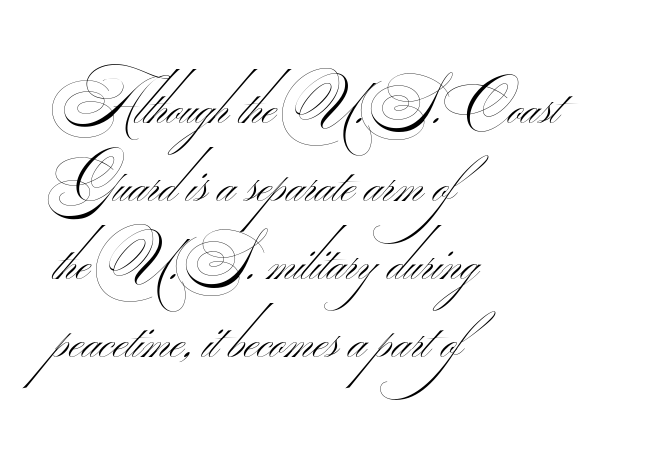
{"serif": "no", "bold": "no", "weight": "thin", "width": "wide", "stroke_contrast": "medium", "monospaced": "no", "underline": "no", "align": "left", "line_spacing": "normal", "line_spacing_ratio": 1.3, "letter_spacing": "normal", "letter_spacing_em": 0.0, "glyph_px": 60}
